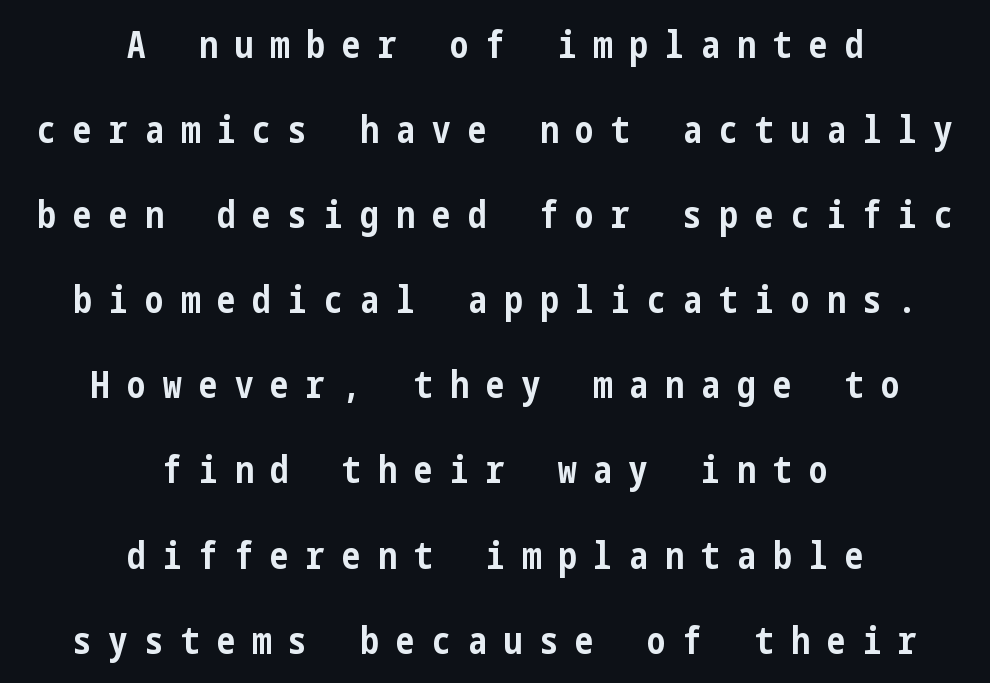
Q: Is the text bold? A: Yes.
Q: Is the text italic (slanted)? A: No, it is upright.
Q: Is the typeface a serif or a sans-serif typeface? A: Sans-serif.
Q: Is the text underlined? A: No.
Q: How is the paragraph aligned? A: Centered.
Q: Is the spacing between letters normal or unusually wide? A: Unusually wide.
Q: Is the spacing between lines tight, normal or loose? A: Loose.
Q: Width (condensed, normal, or wide)? A: Condensed.
Q: Stroke contrast? A: Low.
Q: x-height? A: Medium.
